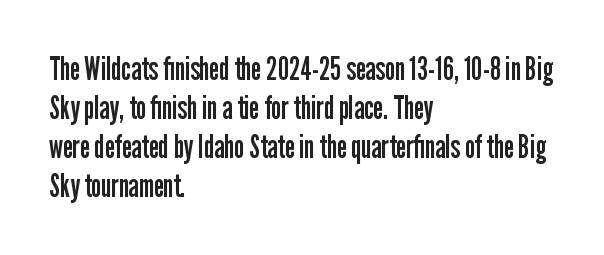
{"serif": "no", "italic": "no", "bold": "no", "weight": "regular", "width": "condensed", "stroke_contrast": "low", "x_height": "medium", "monospaced": "no", "underline": "no", "align": "left", "line_spacing_ratio": 1.22, "letter_spacing": "normal", "letter_spacing_em": 0.0, "glyph_px": 32}
